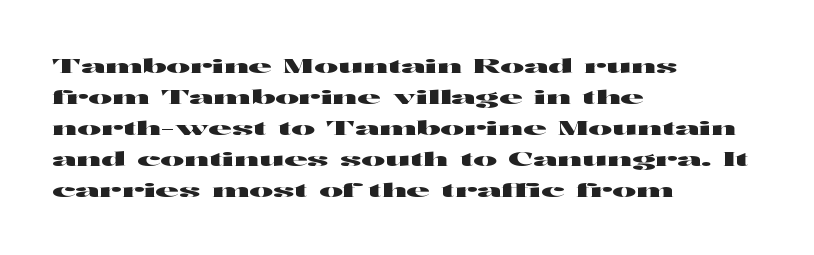
The image shows 20 px text type, upright; set left-aligned, normal line spacing (1.55x), normal letter spacing, not underlined.
